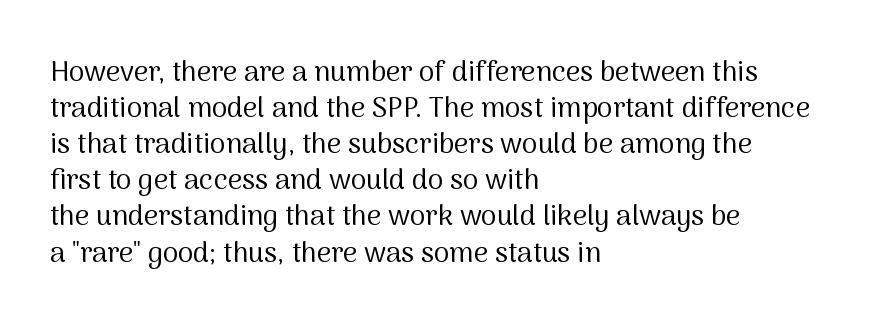
{"serif": "no", "italic": "no", "bold": "no", "weight": "regular", "width": "normal", "stroke_contrast": "medium", "x_height": "medium", "monospaced": "no", "underline": "no", "align": "left", "line_spacing": "normal", "line_spacing_ratio": 1.29, "letter_spacing": "normal", "letter_spacing_em": 0.0, "glyph_px": 28}
